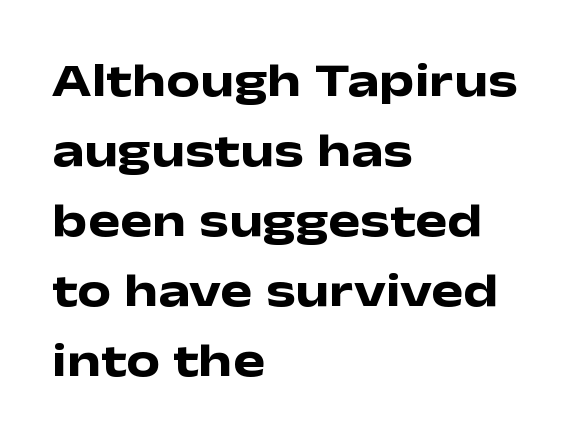
Q: Is the text bold? A: Yes.
Q: Is the text italic (slanted)? A: No, it is upright.
Q: Is the typeface a serif or a sans-serif typeface? A: Sans-serif.
Q: Is the text underlined? A: No.
Q: How is the paragraph aligned? A: Left-aligned.
Q: Is the spacing between letters normal or unusually wide? A: Normal.
Q: Is the spacing between lines tight, normal or loose? A: Normal.
Q: Width (condensed, normal, or wide)? A: Wide.
Q: Stroke contrast? A: Low.
Q: x-height? A: Medium.
Q: Monospaced? A: No.
